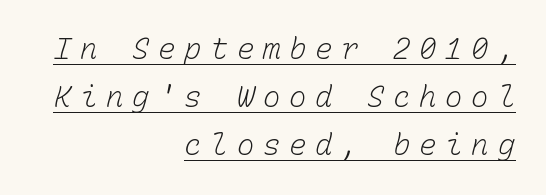
The image shows 29 px light type, monospaced; set right-aligned, normal line spacing (1.66x), unusually wide letter spacing (+0.3 em), underlined; low stroke contrast and a medium x-height.
